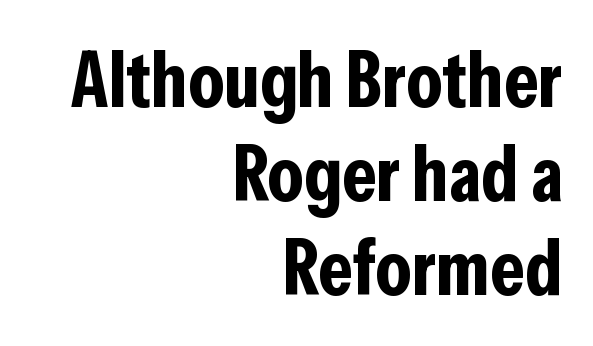
Is the letter spacing exaggerated? No — it looks like the ordinary default. The text was rendered using a sans face with plain stroke endings. Quick note: underline off. Is this a fixed-width face? No — the glyphs have proportional, varying widths. Where is the straight margin? On the right. Set as a true bold cut, around the 700 mark.
